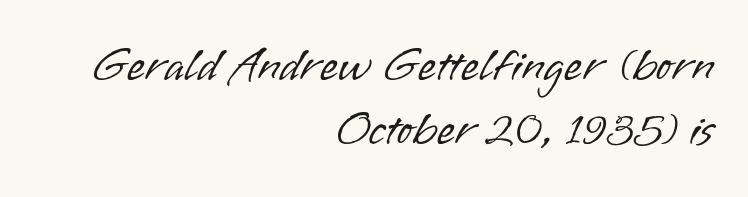
{"serif": "no", "bold": "no", "weight": "light", "width": "normal", "stroke_contrast": "low", "x_height": "small", "monospaced": "no", "underline": "no", "align": "right", "line_spacing": "normal", "line_spacing_ratio": 1.36, "letter_spacing": "normal", "letter_spacing_em": 0.0, "glyph_px": 47}
